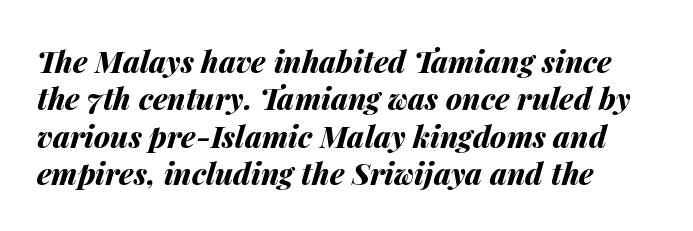
The image shows 30 px bold type, italic (leaning right); set left-aligned, normal line spacing (1.25x), normal letter spacing, not underlined; medium stroke contrast and a medium x-height.
